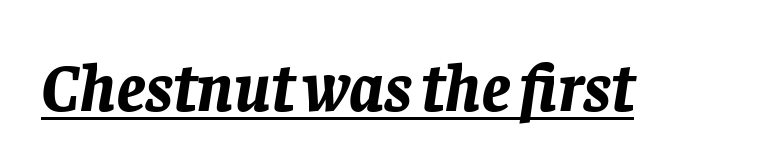
The image shows 67 px bold type, italic (leaning right); set normal letter spacing, underlined; low stroke contrast and a large x-height.
